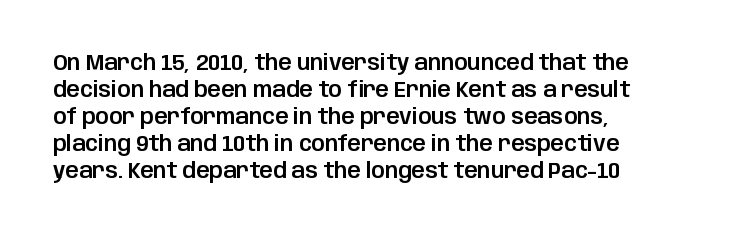
{"italic": "no", "underline": "no", "align": "left", "line_spacing": "normal", "line_spacing_ratio": 1.28, "letter_spacing": "normal", "letter_spacing_em": 0.0, "glyph_px": 21}
